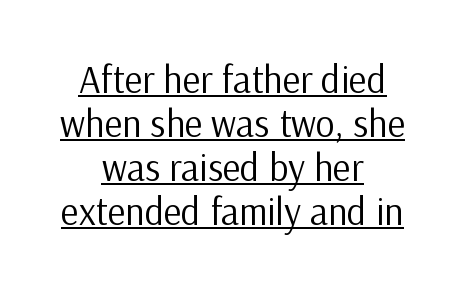
{"serif": "no", "italic": "no", "bold": "no", "weight": "regular", "width": "normal", "stroke_contrast": "low", "x_height": "medium", "monospaced": "no", "underline": "yes", "align": "center", "line_spacing_ratio": 1.16, "letter_spacing": "normal", "letter_spacing_em": 0.0, "glyph_px": 38}
